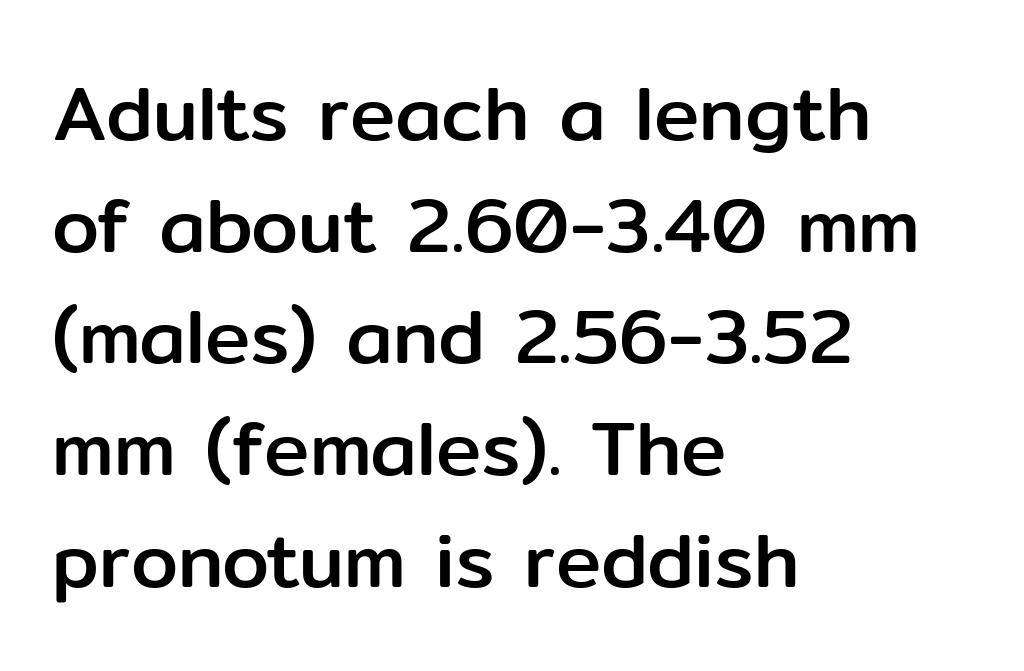
{"serif": "no", "italic": "no", "width": "normal", "stroke_contrast": "low", "x_height": "medium", "monospaced": "no", "underline": "no", "align": "left", "line_spacing": "normal", "line_spacing_ratio": 1.47, "letter_spacing": "normal", "letter_spacing_em": 0.0, "glyph_px": 76}
